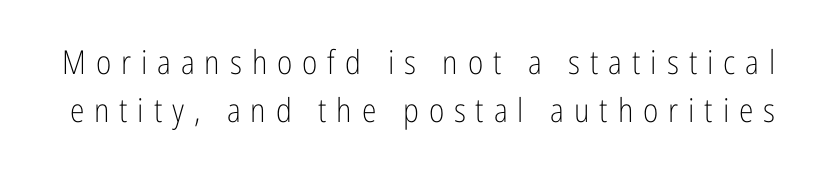
Q: Is the text bold? A: No.
Q: Is the text italic (slanted)? A: No, it is upright.
Q: Is the typeface a serif or a sans-serif typeface? A: Sans-serif.
Q: Is the text underlined? A: No.
Q: Is the spacing between letters normal or unusually wide? A: Unusually wide.
Q: Is the spacing between lines tight, normal or loose? A: Normal.
Q: Width (condensed, normal, or wide)? A: Condensed.
Q: Stroke contrast? A: Low.
Q: x-height? A: Medium.
Q: Monospaced? A: No.
